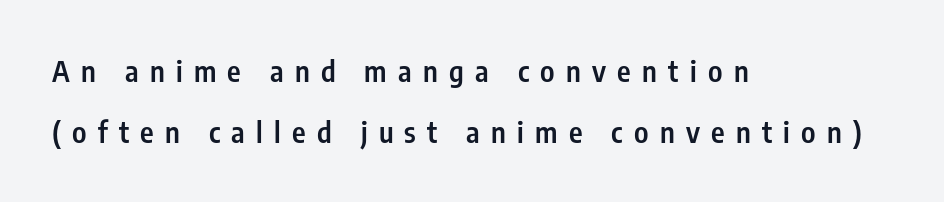
The image shows 29 px semibold, condensed sans-serif type, upright; set left-aligned, loose line spacing (2.09x), unusually wide letter spacing (+0.39 em), not underlined; low stroke contrast and a medium x-height.
